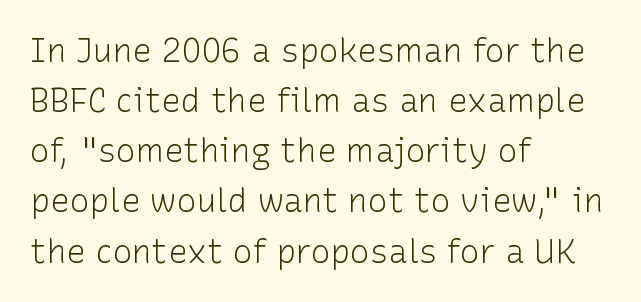
The image shows 33 px light sans-serif type, upright; set left-aligned, normal line spacing (1.52x), normal letter spacing, not underlined; low stroke contrast and a medium x-height.
